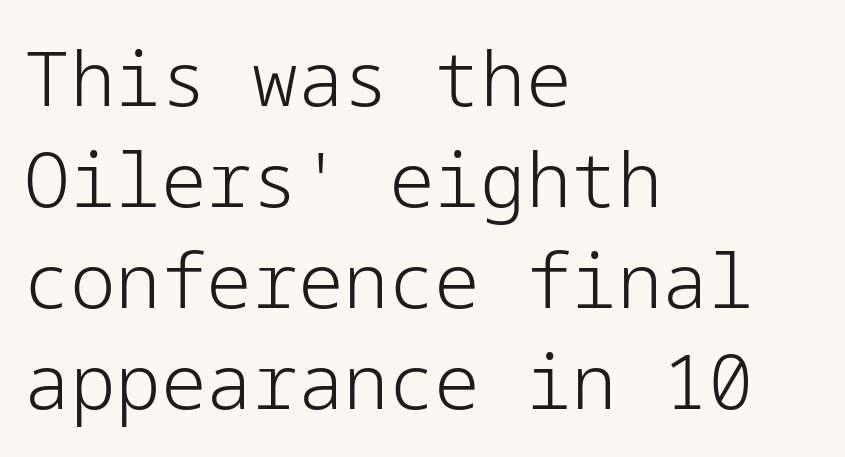
The gaps between neighbouring characters are ordinary and unremarkable. Regular leading. The typeface has the unassuming heft of standard copy or less. The glyphs are unaccompanied by any horizontal stroke below them. Observe the absence of serifs on each vertical stroke in this sample.
